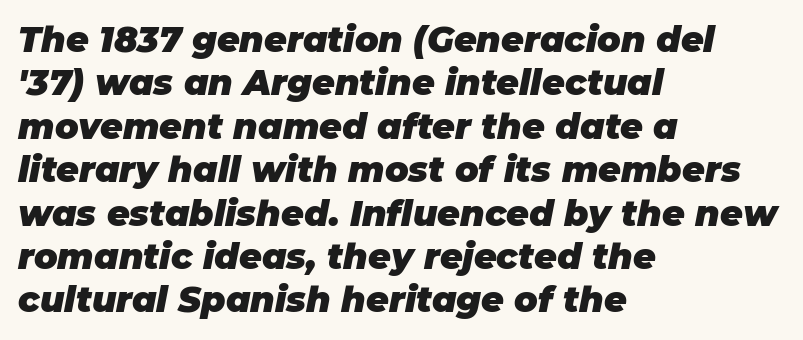
{"italic": "yes", "lean": "right", "slant_degrees": 11, "bold": "yes", "weight": "heavy", "width": "normal", "stroke_contrast": "low", "x_height": "large", "monospaced": "no", "underline": "no", "align": "left", "line_spacing_ratio": 1.24, "letter_spacing": "normal", "letter_spacing_em": 0.0, "glyph_px": 35}
